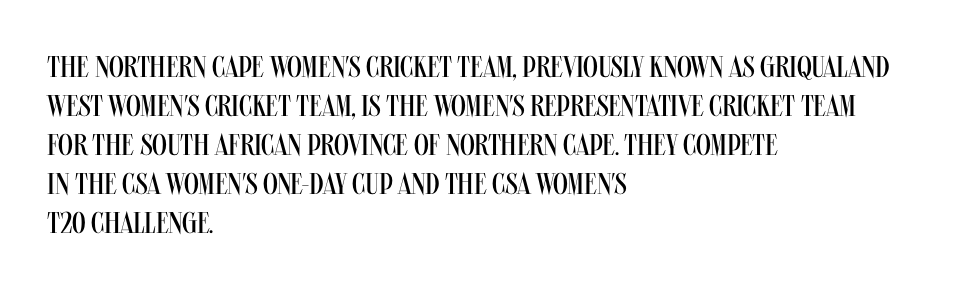
Think standard paragraph weight, or any step lighter than that. A normal amount of white space separates one row of letters from the next. Where is the straight margin? On the left. Inter-character spacing is left at the font's built-in metrics. Think of a printed novel: that variable character pitch is what you see here. The type family on display is of the sans-serif kind.
